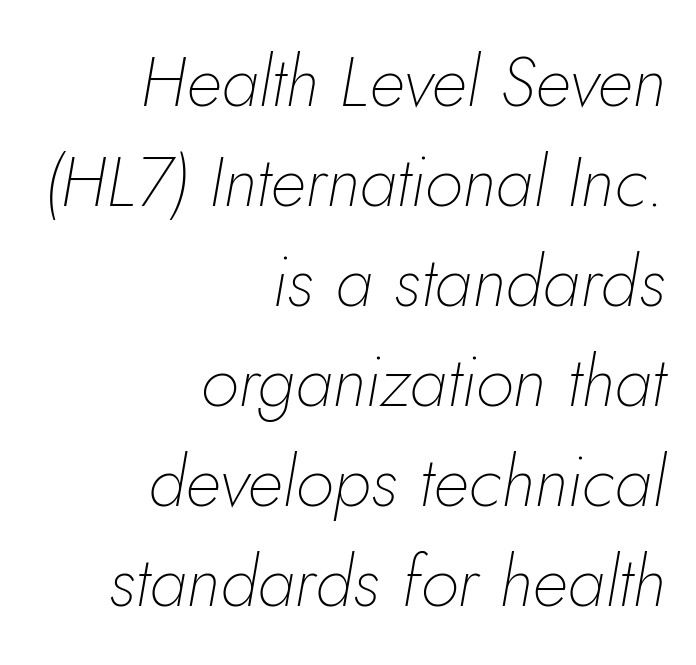
The image shows 70 px thin type, italic (leaning right); set right-aligned, normal line spacing (1.43x), normal letter spacing, not underlined; low stroke contrast and a small x-height.
